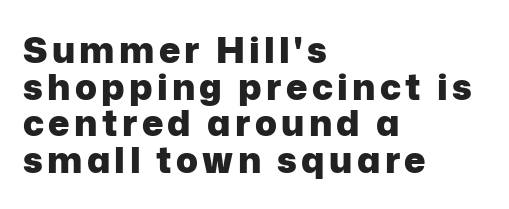
Q: Is the text bold? A: Yes.
Q: Is the text italic (slanted)? A: No, it is upright.
Q: Is the typeface a serif or a sans-serif typeface? A: Sans-serif.
Q: Is the text underlined? A: No.
Q: How is the paragraph aligned? A: Left-aligned.
Q: Is the spacing between lines tight, normal or loose? A: Tight.
Q: Width (condensed, normal, or wide)? A: Normal.
Q: Stroke contrast? A: Low.
Q: x-height? A: Medium.
Q: Monospaced? A: No.
